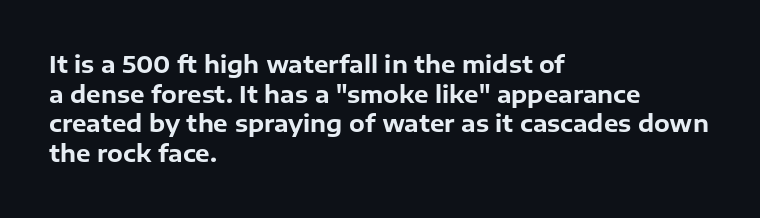
{"italic": "no", "bold": "yes", "underline": "no", "align": "left", "line_spacing": "normal", "line_spacing_ratio": 1.29, "letter_spacing": "normal", "letter_spacing_em": 0.0, "glyph_px": 23}
